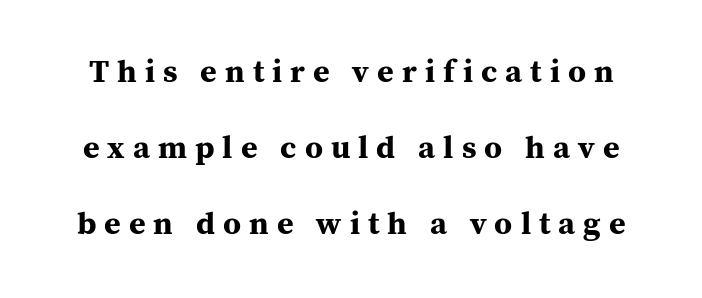
The space beneath each line is pristine and unruled. Regarding leading, the lines here are spaced well apart. Nope, not italic — everything's standing straight. The font family rendered here belongs to the serif group.
